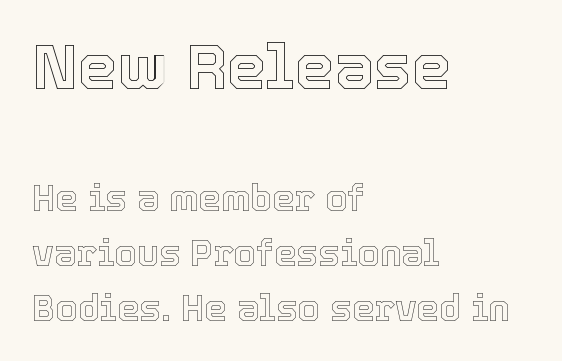
Line beginnings align vertically; line endings do not. Words appear dense and cohesive because spacing is normal. These lines are rendered in a variable-pitch font. The rendering uses a moderate line-height, typical for paragraphs. This layout puts the oversized block above and the modest block below. The foot of each line stays bare and open.
